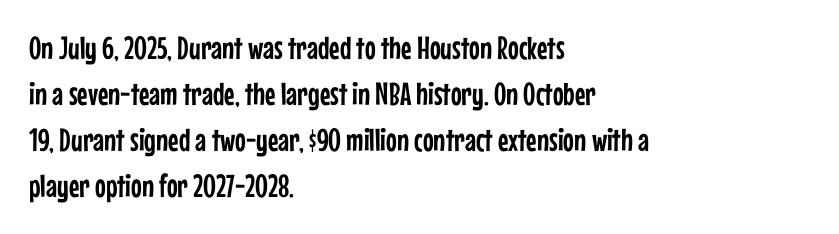
The image shows 32 px condensed sans-serif type, upright; set left-aligned, normal line spacing (1.44x), normal letter spacing, not underlined; low stroke contrast and a medium x-height.
